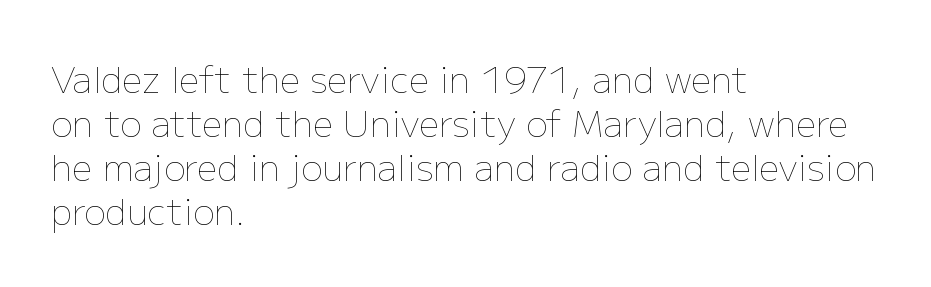
The image shows 36 px thin type, upright; set left-aligned, line spacing 1.22x, normal letter spacing, not underlined; low stroke contrast and a medium x-height.
